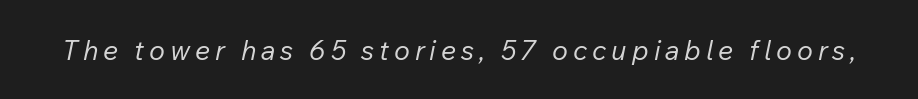
Q: Is the text bold? A: No.
Q: Is the text italic (slanted)? A: Yes, it leans right by about 12 degrees.
Q: Is the text underlined? A: No.
